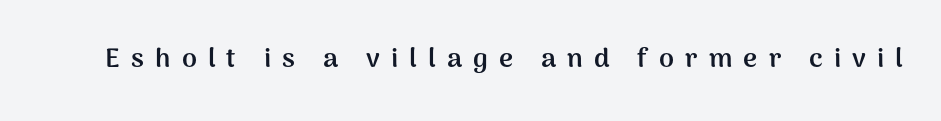
Style check: upright. The sample has been set heavy, in full bold. You could only call the tracking loose — the letters float apart. Only glyphs here, with clear space below each row.
